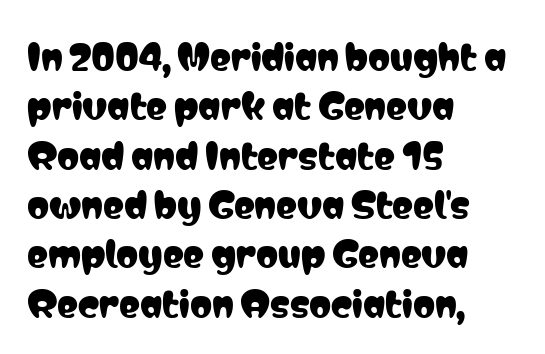
The typesetter chose a ragged-right arrangement here. Looks like regular typesetting: each glyph gets only the width it needs. Unmarked baselines from the first word to the last. Regular leading.
